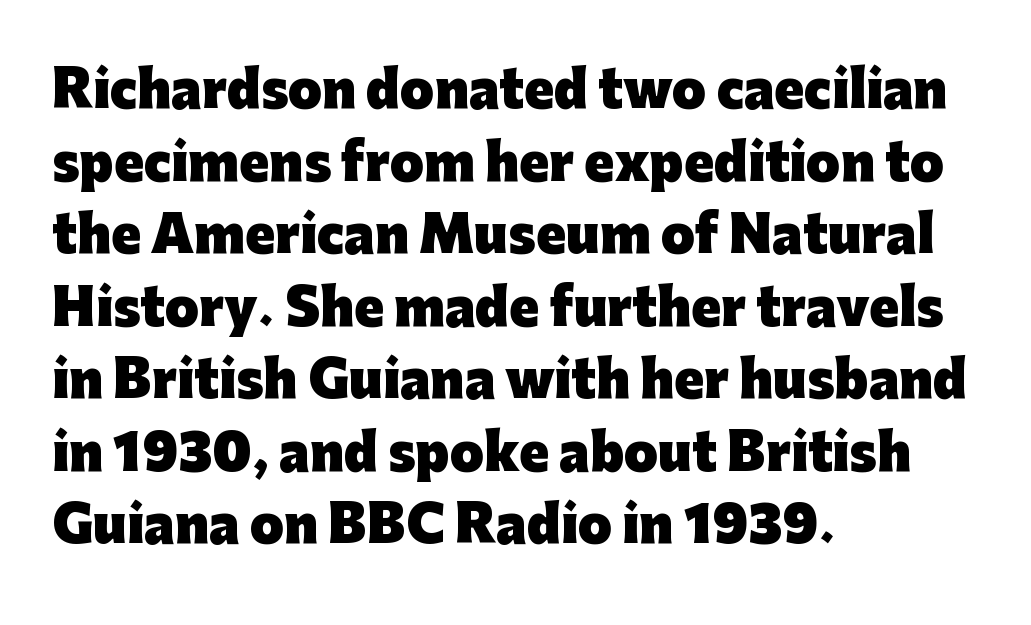
The image shows 49 px heavy sans-serif type, upright; set left-aligned, normal line spacing (1.48x), normal letter spacing, not underlined; low stroke contrast and a medium x-height.
